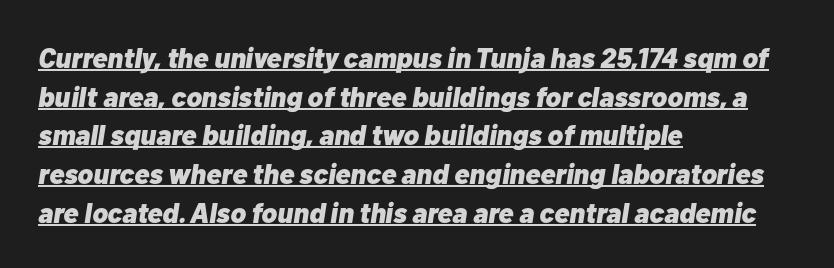
Varying glyph widths throughout — classic text-font behaviour. Horizontal bands of white between lines are of average thickness. This sample uses plain, unmodified letter spacing. Check the space under the baseline: a stroke is drawn there. Notice how the stems are inclined rather than vertical — that's the hallmark of italics. Where is the straight margin? On the left.
